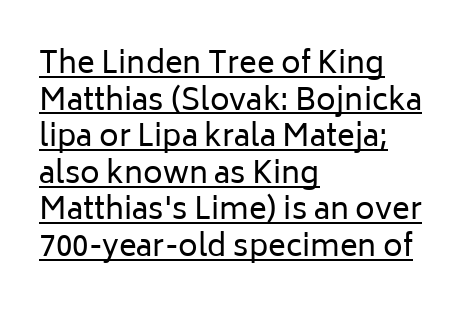
The image shows 30 px regular-weight sans-serif type, upright; set left-aligned, line spacing 1.22x, normal letter spacing, underlined; low stroke contrast and a medium x-height.
